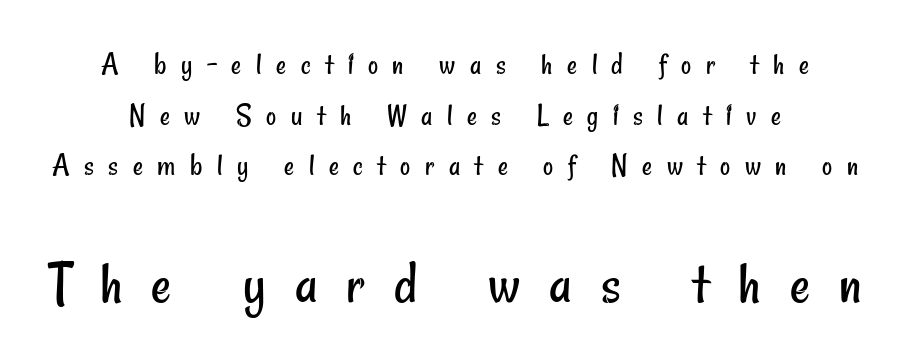
A normal amount of white space separates one row of letters from the next. Do the characters align in a grid? No, the font is proportional. If you squint, the bottom block still reads clearly — it's the larger of the two. Weight: in the light-to-regular range. Reading down the block, each line starts at a different indent, mirrored at its end. Clear beneath every line of the passage.
